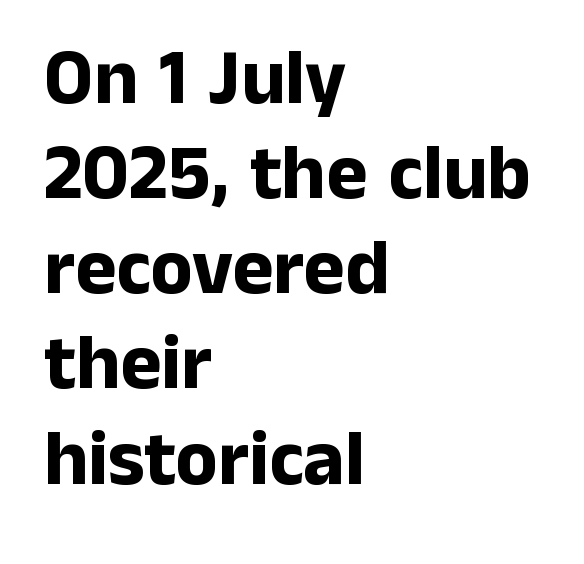
The image shows 78 px bold sans-serif type, upright; set left-aligned, line spacing 1.22x, normal letter spacing, not underlined; low stroke contrast and a medium x-height.
